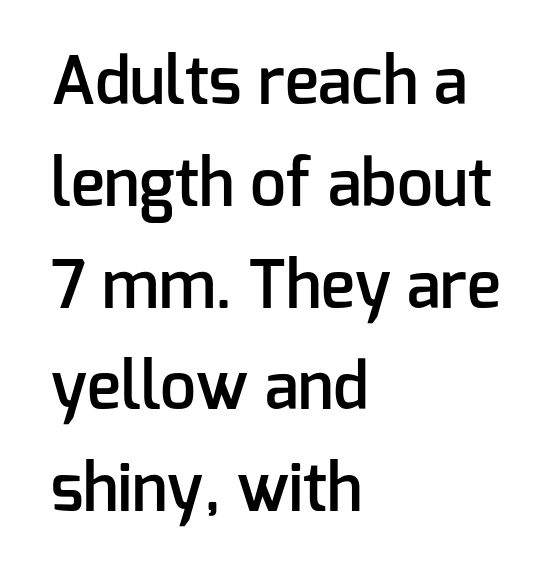
Is this a fixed-width face? No — the glyphs have proportional, varying widths. What kind of face is this? One without serifs — a sans. Students, this is semibold: more ink than regular, less than bold. Is the letter spacing exaggerated? No — it looks like the ordinary default. Lines of text with bare space underneath.
